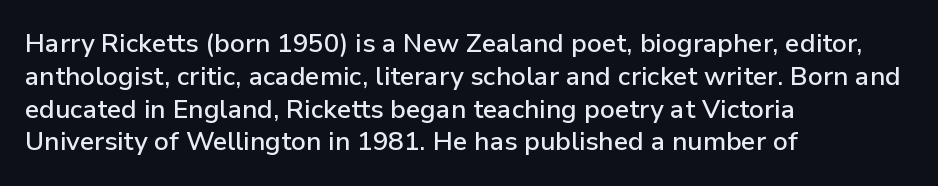
{"italic": "no", "underline": "no", "align": "left", "line_spacing": "normal", "line_spacing_ratio": 1.26, "letter_spacing": "normal", "letter_spacing_em": 0.0, "glyph_px": 26}
